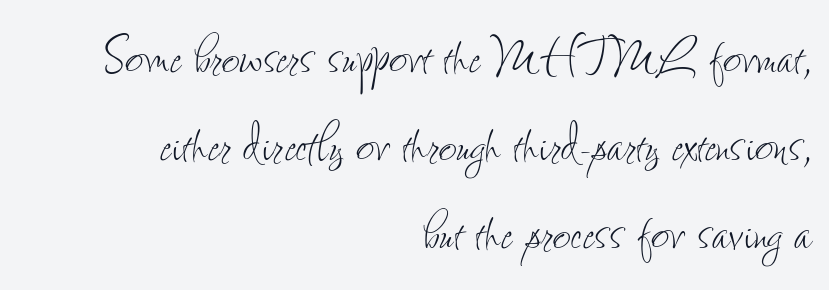
Q: Is the text bold? A: No.
Q: Is the text italic (slanted)? A: Yes.
Q: Is the text underlined? A: No.
Q: How is the paragraph aligned? A: Right-aligned.
Q: Is the spacing between letters normal or unusually wide? A: Normal.
Q: Is the spacing between lines tight, normal or loose? A: Normal.
Q: Width (condensed, normal, or wide)? A: Condensed.
Q: Stroke contrast? A: Low.
Q: x-height? A: Small.
Q: Monospaced? A: No.
